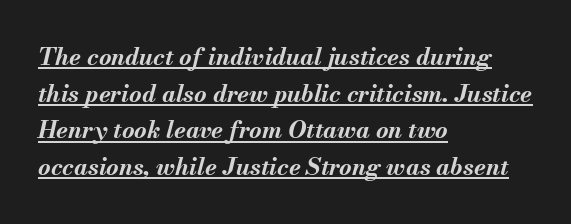
The image shows 24 px bold type, italic (leaning right); set left-aligned, normal line spacing (1.53x), normal letter spacing, underlined.
